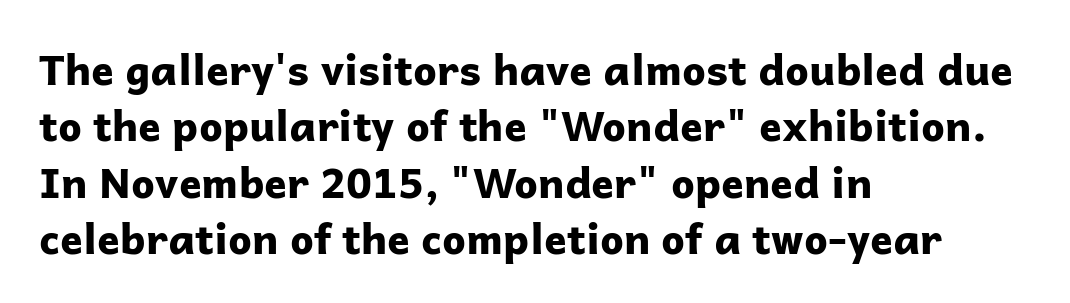
{"serif": "no", "italic": "no", "bold": "yes", "weight": "bold", "width": "normal", "stroke_contrast": "low", "x_height": "medium", "monospaced": "no", "underline": "no", "align": "left", "line_spacing": "normal", "line_spacing_ratio": 1.34, "letter_spacing": "normal", "letter_spacing_em": 0.0, "glyph_px": 42}
